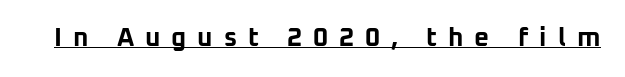
Strokes here are thick enough to call this a true bold. Tracking here is generous; glyphs stand well apart from one another. Is there any slant? The stems are plumb. This rendering features underlined lettering.
